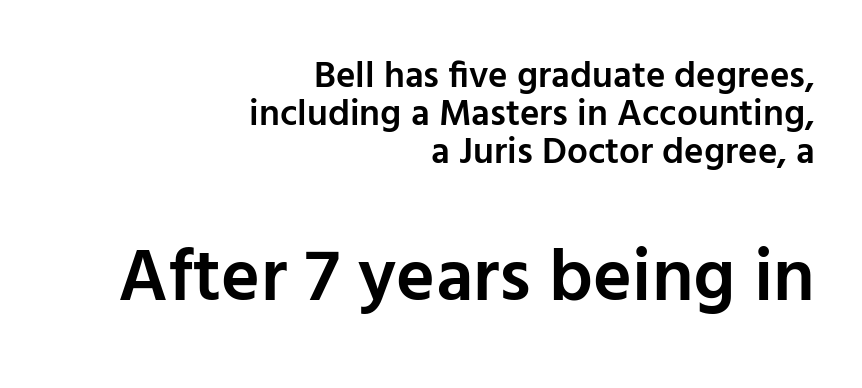
{"serif": "no", "italic": "no", "bold": "semi", "weight": "semibold", "width": "normal", "stroke_contrast": "low", "x_height": "medium", "monospaced": "no", "underline": "no", "align": "right", "line_spacing": "tight", "line_spacing_ratio": 1.03, "letter_spacing": "normal", "letter_spacing_em": 0.0, "larger_block": "second", "size_ratio": 2.0, "glyph_px": 74}
